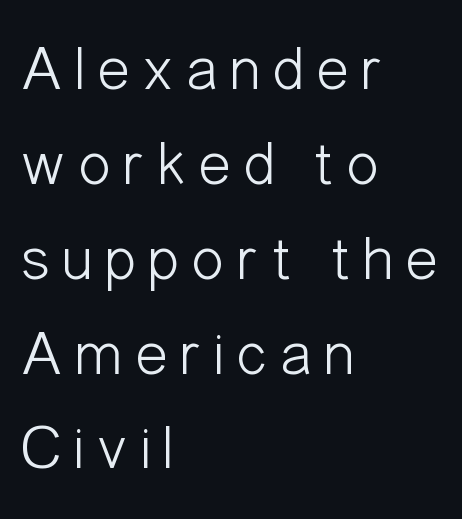
The image shows 62 px light, condensed sans-serif type, upright; set left-aligned, normal line spacing (1.53x), not underlined; low stroke contrast and a medium x-height.
